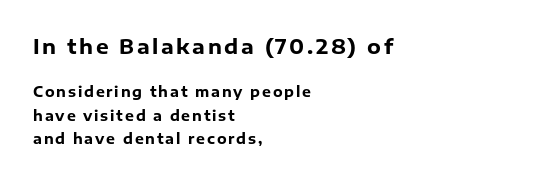
{"italic": "no", "bold": "yes", "underline": "no", "align": "left", "line_spacing": "normal", "line_spacing_ratio": 1.67, "larger_block": "first", "size_ratio": 1.43, "glyph_px": 20}
